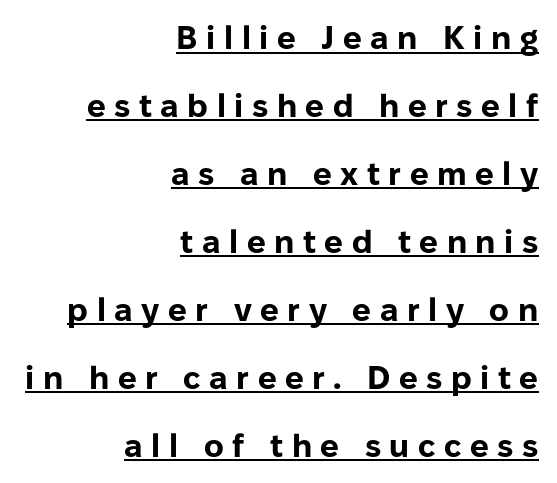
The image shows 33 px bold sans-serif type, upright; set right-aligned, loose line spacing (2.06x), unusually wide letter spacing (+0.26 em), underlined; low stroke contrast and a medium x-height.
